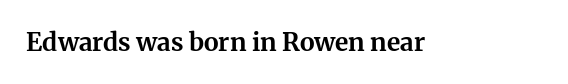
Underlining? Definitely not there. Strong, thick strokes mark this as bold type. This sample uses an upright cut, with every glyph sitting square on the baseline. A typesetter would call this zero additional tracking.
